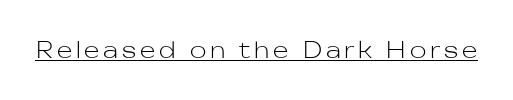
{"italic": "no", "bold": "no", "underline": "yes", "glyph_px": 22}
